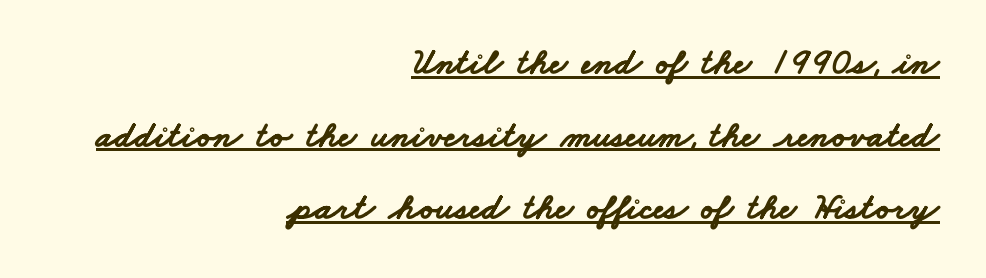
Q: Is the text bold? A: Yes.
Q: Is the typeface a serif or a sans-serif typeface? A: Sans-serif.
Q: Is the text underlined? A: Yes.
Q: How is the paragraph aligned? A: Right-aligned.
Q: Is the spacing between letters normal or unusually wide? A: Normal.
Q: Is the spacing between lines tight, normal or loose? A: Loose.
Q: Width (condensed, normal, or wide)? A: Wide.
Q: Stroke contrast? A: Low.
Q: x-height? A: Small.
Q: Monospaced? A: No.
